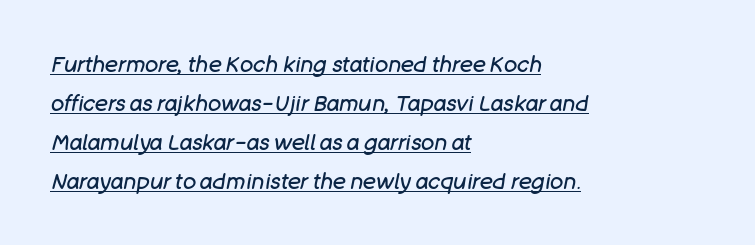
{"italic": "yes", "lean": "right", "slant_degrees": 11, "bold": "no", "underline": "yes", "align": "left", "line_spacing_ratio": 1.77, "letter_spacing": "normal", "letter_spacing_em": 0.0, "glyph_px": 22}
